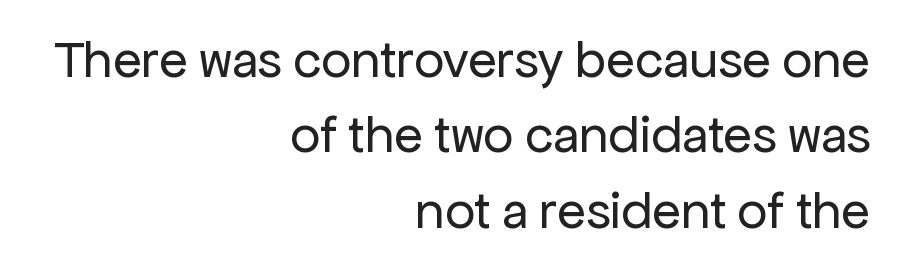
{"serif": "no", "italic": "no", "bold": "no", "weight": "regular", "width": "normal", "stroke_contrast": "low", "x_height": "medium", "monospaced": "no", "underline": "no", "align": "right", "line_spacing": "normal", "line_spacing_ratio": 1.42, "letter_spacing": "normal", "letter_spacing_em": 0.0, "glyph_px": 53}
